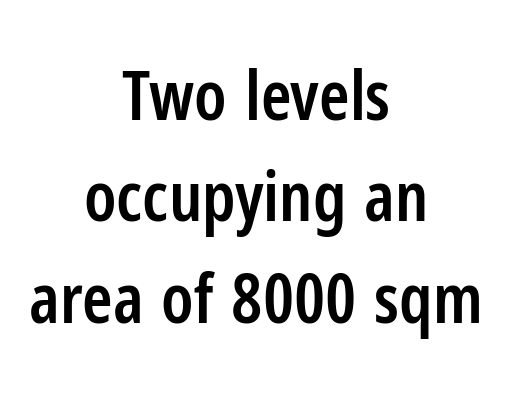
Q: Is the text bold? A: Semi-bold.
Q: Is the text italic (slanted)? A: No, it is upright.
Q: Is the typeface a serif or a sans-serif typeface? A: Sans-serif.
Q: Is the text underlined? A: No.
Q: How is the paragraph aligned? A: Centered.
Q: Is the spacing between letters normal or unusually wide? A: Normal.
Q: Is the spacing between lines tight, normal or loose? A: Normal.
Q: Width (condensed, normal, or wide)? A: Condensed.
Q: Stroke contrast? A: Low.
Q: x-height? A: Medium.
Q: Monospaced? A: No.
